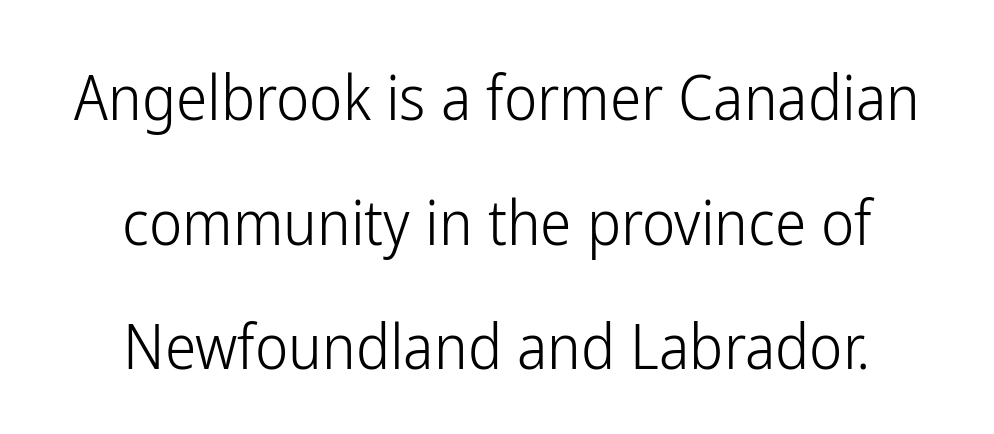
This sample uses plain, unmodified letter spacing. The typography opts for an upright posture over an oblique one. Bold? No — there's no thickening of the strokes. Is there much room between lines? Yes — plenty of vertical air separates them. Horizontally, the lines are justified to the midpoint only.
